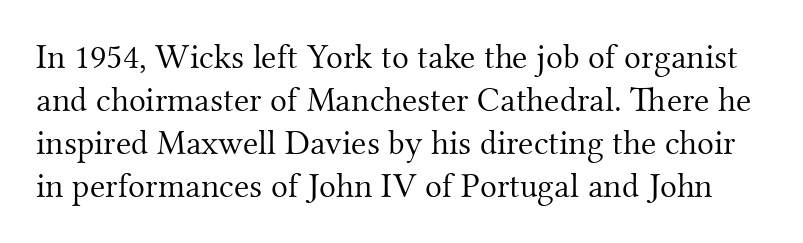
Q: Is the text bold? A: No.
Q: Is the text italic (slanted)? A: No, it is upright.
Q: Is the typeface a serif or a sans-serif typeface? A: Serif.
Q: Is the text underlined? A: No.
Q: Is the spacing between letters normal or unusually wide? A: Normal.
Q: Width (condensed, normal, or wide)? A: Normal.
Q: Stroke contrast? A: Medium.
Q: x-height? A: Small.
Q: Monospaced? A: No.
